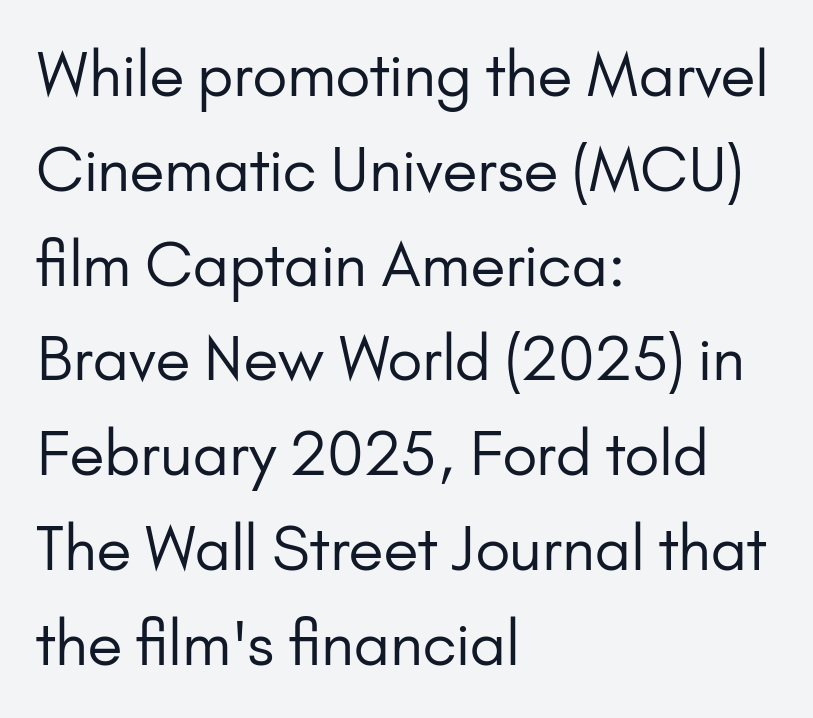
Here the glyphs are tracked normally, forming tight word shapes. No word sits above an underline. A student would call this left alignment; a typographer would say flush left, rag right. Weight: in the light-to-regular range.
